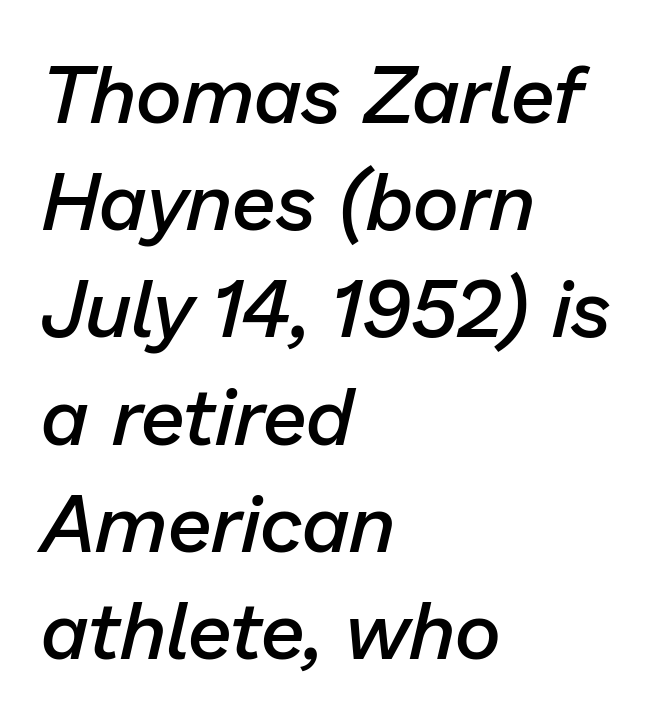
Q: Is the text bold? A: Semi-bold.
Q: Is the text italic (slanted)? A: Yes, it leans right by about 13 degrees.
Q: Is the text underlined? A: No.
Q: How is the paragraph aligned? A: Left-aligned.
Q: Is the spacing between letters normal or unusually wide? A: Normal.
Q: Is the spacing between lines tight, normal or loose? A: Normal.
Q: Width (condensed, normal, or wide)? A: Normal.
Q: Stroke contrast? A: Low.
Q: x-height? A: Medium.
Q: Monospaced? A: No.
